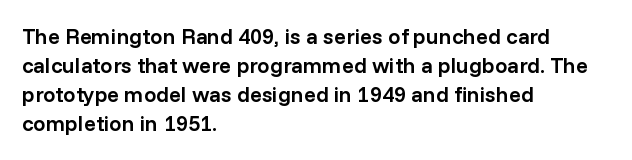
If you drew a ruler down the left edge, every line would touch it. The specimen reads as upright at a glance. The rendering uses a moderate line-height, typical for paragraphs. Has an underline been added? It has not. The line texture is even and compact thanks to regular tracking. Summary of weight: moderately heavy, a semibold.
